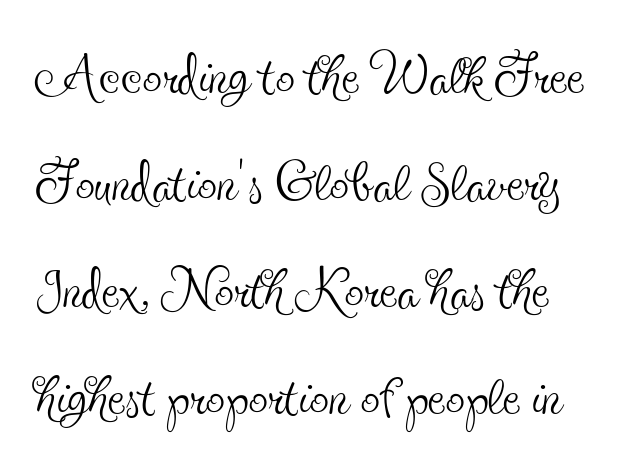
The lines are quadded left. Clear beneath every line of the passage. Ink coverage per letter is moderate at most. Glyph-to-glyph distance matches everyday printed text.
